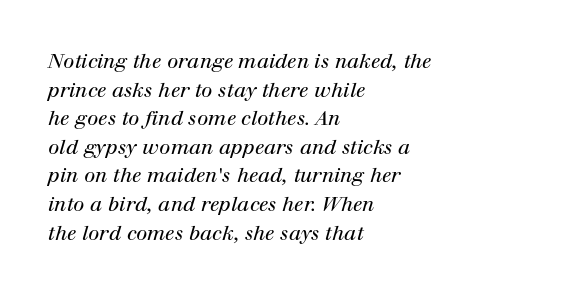
Each new line begins a customary step beneath the previous one. No chunkiness to these letters — they're not bold. Unmarked baselines from the first word to the last. Is the letter spacing exaggerated? No — it looks like the ordinary default.
